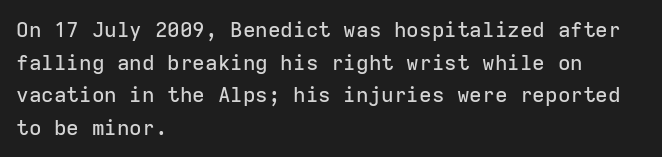
The line-height multiplier appears to be the usual default. Posture: straight, roman, zero tilt. This sample uses plain, unmodified letter spacing. No word sits above an underline.
